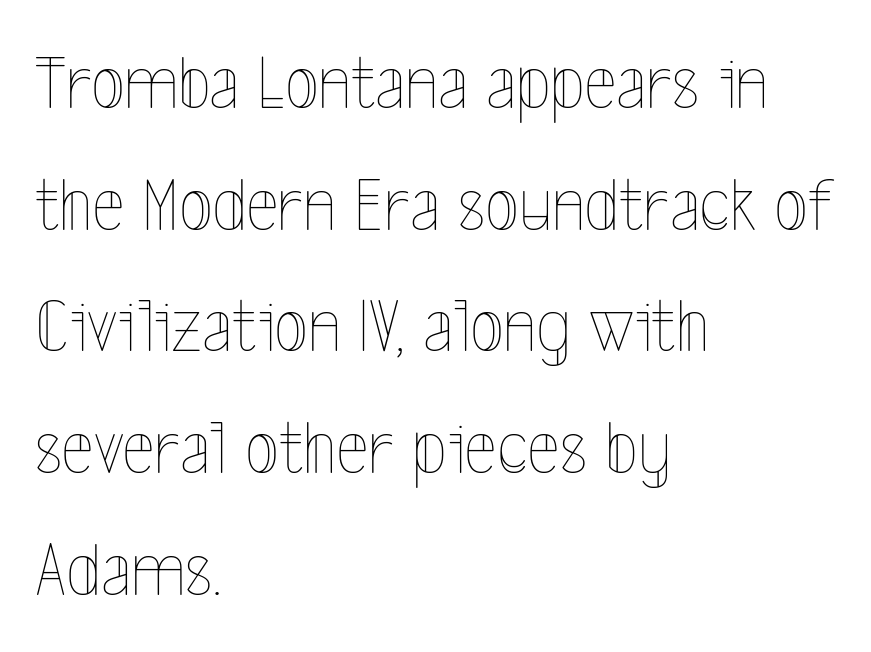
{"italic": "no", "bold": "no", "weight": "thin", "width": "condensed", "x_height": "medium", "monospaced": "no", "underline": "no", "align": "left", "line_spacing": "normal", "line_spacing_ratio": 1.56, "letter_spacing": "normal", "letter_spacing_em": 0.0, "glyph_px": 78}
